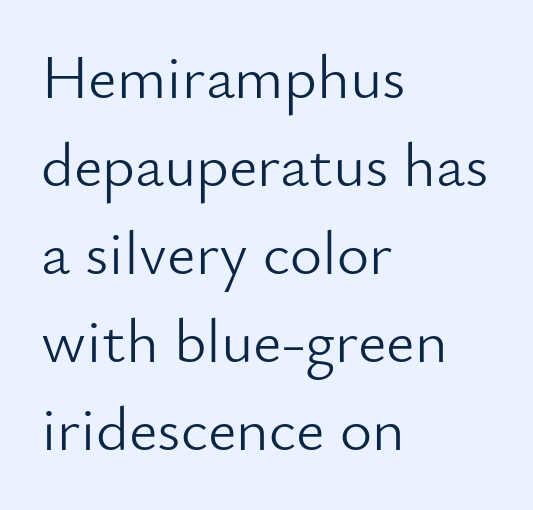
Q: Is the text bold? A: No.
Q: Is the text italic (slanted)? A: No, it is upright.
Q: Is the typeface a serif or a sans-serif typeface? A: Sans-serif.
Q: Is the text underlined? A: No.
Q: How is the paragraph aligned? A: Left-aligned.
Q: Is the spacing between letters normal or unusually wide? A: Normal.
Q: Is the spacing between lines tight, normal or loose? A: Normal.
Q: Width (condensed, normal, or wide)? A: Normal.
Q: Stroke contrast? A: Low.
Q: x-height? A: Small.
Q: Monospaced? A: No.
